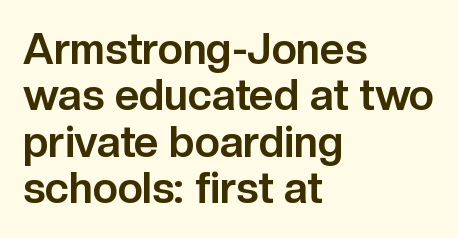
The image shows 43 px bold sans-serif type, upright; set left-aligned, tight line spacing (1.08x), normal letter spacing, not underlined; low stroke contrast and a medium x-height.
